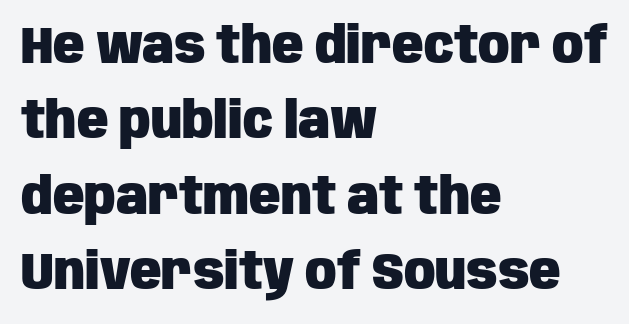
The image shows 52 px heavy, condensed sans-serif type, upright; set left-aligned, normal line spacing (1.45x), normal letter spacing, not underlined; low stroke contrast and a large x-height.
